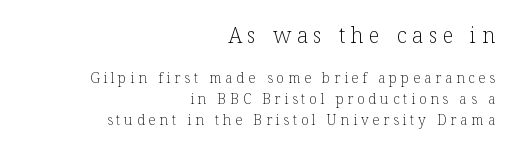
The image shows 21 px text type, upright; set right-aligned, normal line spacing (1.5x), unusually wide letter spacing (+0.27 em), not underlined; the first (top) block is 1.5x larger.
